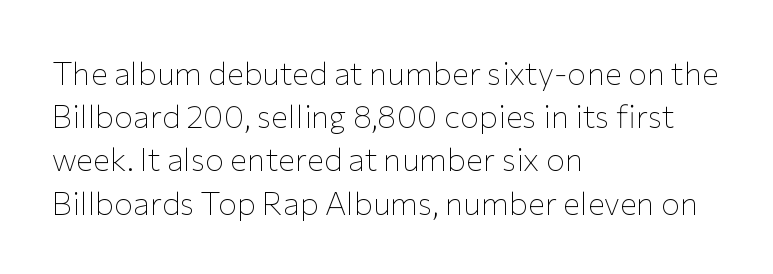
{"serif": "no", "italic": "no", "bold": "no", "weight": "thin", "width": "normal", "stroke_contrast": "low", "x_height": "medium", "monospaced": "no", "underline": "no", "align": "left", "line_spacing": "normal", "line_spacing_ratio": 1.35, "letter_spacing": "normal", "letter_spacing_em": 0.0, "glyph_px": 32}
